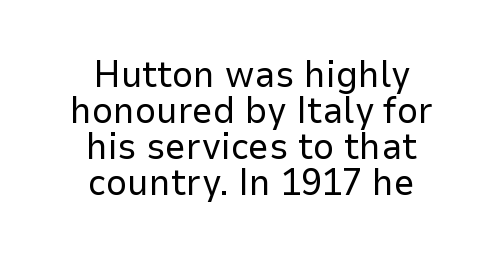
The image shows 37 px regular-weight sans-serif type, upright; set centered, tight line spacing (0.97x), normal letter spacing, not underlined; low stroke contrast and a medium x-height.
